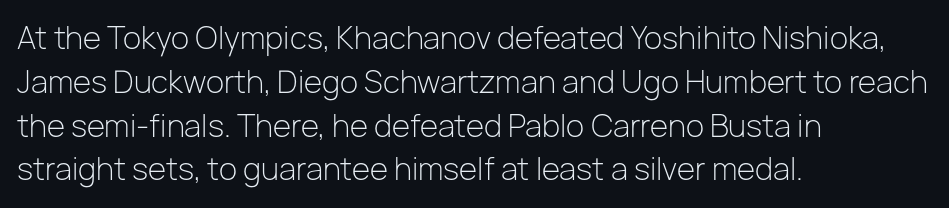
The letters stand upright; this is a roman face. The glyphs in this specimen are sans serif. Whoever set this chose a conventional vertical rhythm. Nothing unusual about the tracking: characters are spaced as the font intends. Alignment: flush left.
